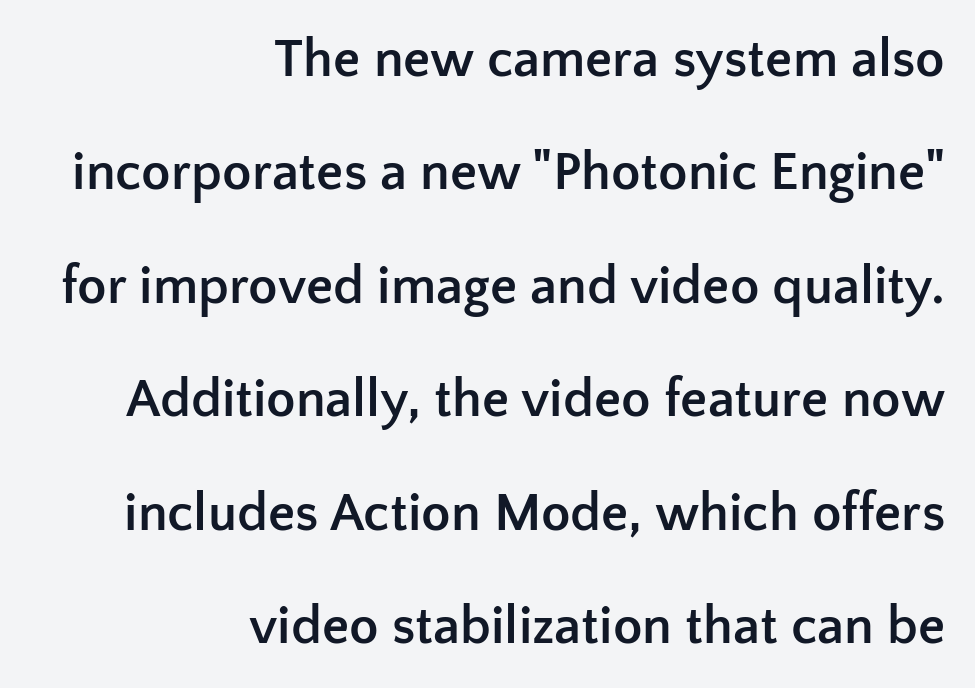
{"serif": "no", "italic": "no", "bold": "yes", "weight": "semibold", "width": "normal", "stroke_contrast": "low", "x_height": "medium", "monospaced": "no", "underline": "no", "align": "right", "line_spacing": "loose", "line_spacing_ratio": 2.1, "letter_spacing": "normal", "letter_spacing_em": 0.0, "glyph_px": 54}
